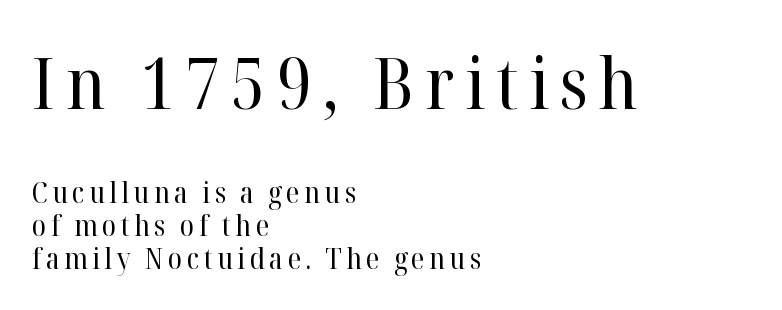
Only glyphs here, with clear space below each row. Is this a heavy cut? Hardly; it is regular or lighter. In terms of posture, this sample is upright. Does the type have serifs? Yes, each stem ends in a small foot. Size contrast runs from large at the top to small at the bottom. The letters advance in unequal steps, a hallmark of proportional type.
